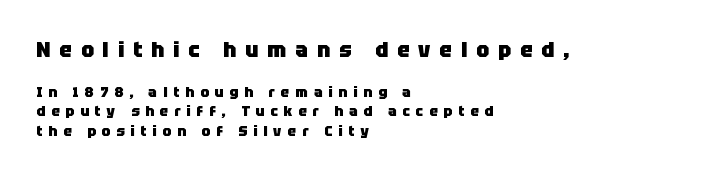
Q: Is the text bold? A: Yes.
Q: Is the text italic (slanted)? A: No, it is upright.
Q: Is the text underlined? A: No.
Q: How is the paragraph aligned? A: Left-aligned.
Q: Is the spacing between letters normal or unusually wide? A: Unusually wide.
Q: Is the spacing between lines tight, normal or loose? A: Normal.
Q: Which block of text is set in a larger size, the first (top) or the second (bottom)? A: The first (top) one.
